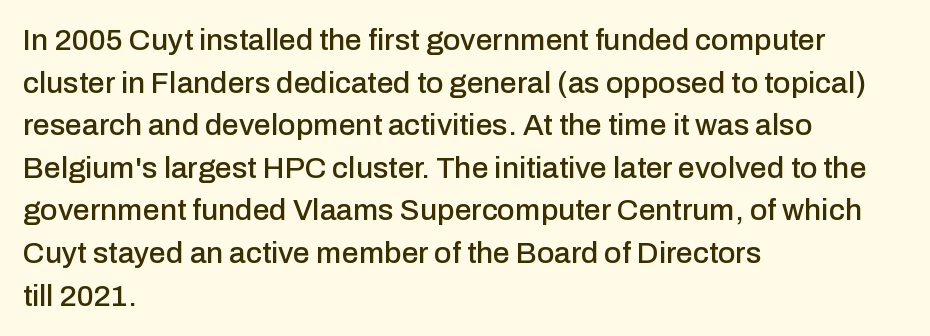
Q: Is the text italic (slanted)? A: No, it is upright.
Q: Is the typeface a serif or a sans-serif typeface? A: Sans-serif.
Q: Is the text underlined? A: No.
Q: How is the paragraph aligned? A: Left-aligned.
Q: Is the spacing between letters normal or unusually wide? A: Normal.
Q: Is the spacing between lines tight, normal or loose? A: Normal.
Q: Width (condensed, normal, or wide)? A: Normal.
Q: Stroke contrast? A: Low.
Q: x-height? A: Medium.
Q: Monospaced? A: No.
